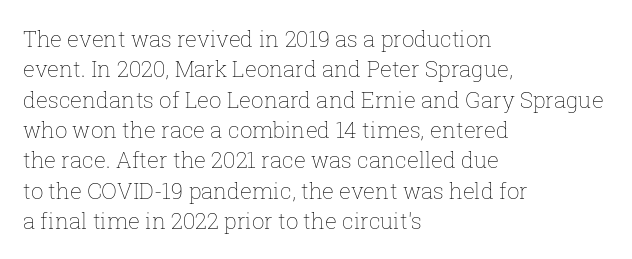
The image shows 22 px text type, upright; set left-aligned, normal line spacing (1.38x), normal letter spacing, not underlined.
